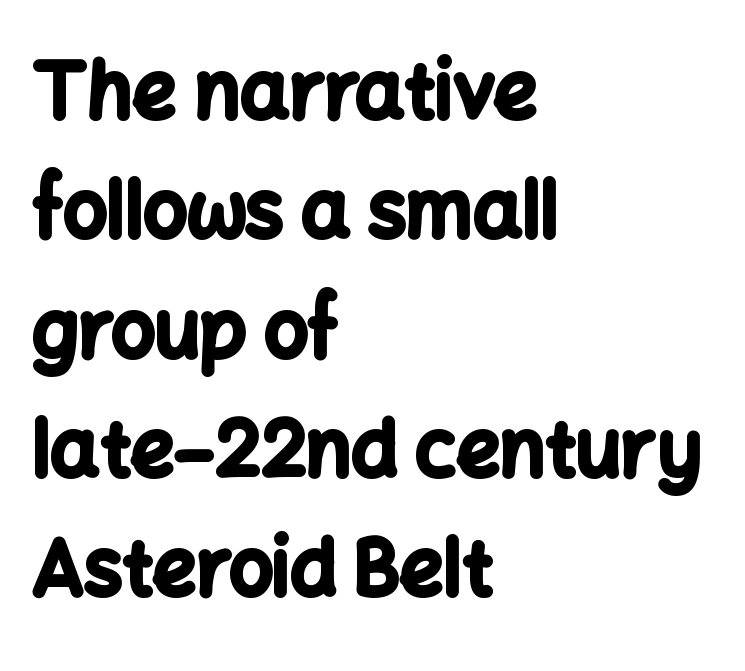
{"serif": "no", "italic": "no", "bold": "yes", "weight": "bold", "width": "normal", "stroke_contrast": "low", "x_height": "medium", "monospaced": "no", "underline": "no", "align": "left", "line_spacing": "normal", "line_spacing_ratio": 1.55, "letter_spacing": "normal", "letter_spacing_em": 0.0, "glyph_px": 77}
